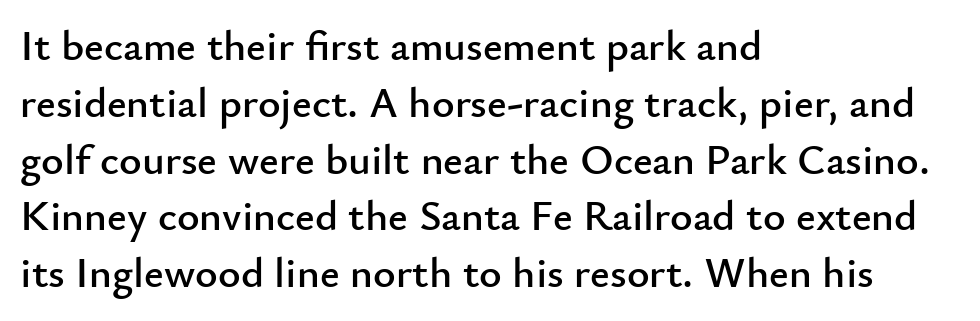
Q: Is the text italic (slanted)? A: No, it is upright.
Q: Is the typeface a serif or a sans-serif typeface? A: Sans-serif.
Q: Is the text underlined? A: No.
Q: How is the paragraph aligned? A: Left-aligned.
Q: Is the spacing between letters normal or unusually wide? A: Normal.
Q: Is the spacing between lines tight, normal or loose? A: Normal.
Q: Width (condensed, normal, or wide)? A: Normal.
Q: Stroke contrast? A: Low.
Q: x-height? A: Small.
Q: Monospaced? A: No.
